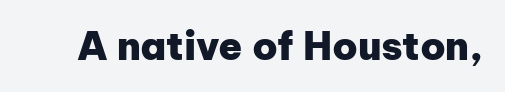
Q: Is the text bold? A: Yes.
Q: Is the text italic (slanted)? A: No, it is upright.
Q: Is the typeface a serif or a sans-serif typeface? A: Sans-serif.
Q: Is the text underlined? A: No.
Q: Is the spacing between letters normal or unusually wide? A: Normal.
Q: Width (condensed, normal, or wide)? A: Normal.
Q: Stroke contrast? A: Low.
Q: x-height? A: Medium.
Q: Monospaced? A: No.
